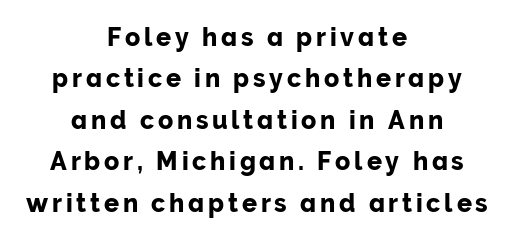
Students, observe: this is what conventionally led text looks like. Check under the words: just untouched page. A typesetter would mark this as roman, not italic. The rag falls on both sides of this text block equally.
